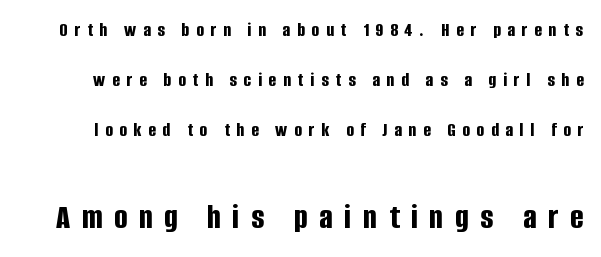
How heavy is the stroke? Heavy — this is a bold. The gaps between neighbouring characters are conspicuously large. Posture: upright roman. Leading is clearly above the norm, producing a sparse column.
